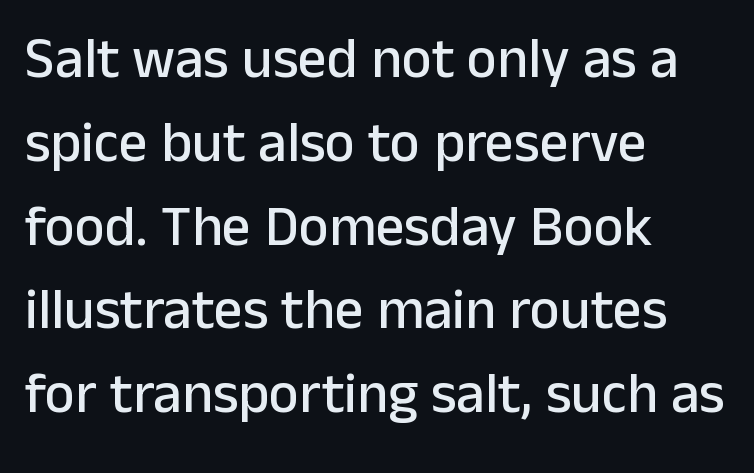
Q: Is the text italic (slanted)? A: No, it is upright.
Q: Is the typeface a serif or a sans-serif typeface? A: Sans-serif.
Q: Is the text underlined? A: No.
Q: How is the paragraph aligned? A: Left-aligned.
Q: Is the spacing between letters normal or unusually wide? A: Normal.
Q: Is the spacing between lines tight, normal or loose? A: Normal.
Q: Width (condensed, normal, or wide)? A: Normal.
Q: Stroke contrast? A: Low.
Q: x-height? A: Medium.
Q: Monospaced? A: No.
